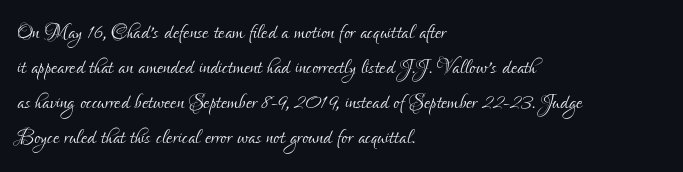
The words here are not underlined. These lines are composed in type without serifs. Bold? No — there's no thickening of the strokes. What stands out about the letter spacing? Nothing — it is the standard amount.
